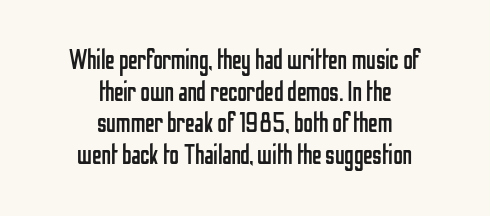
One-word summary of the alignment: center. On a weight scale, this lands at 450 or below. Just letters on the line, the space beneath them empty. Glyph-to-glyph distance matches everyday printed text.
